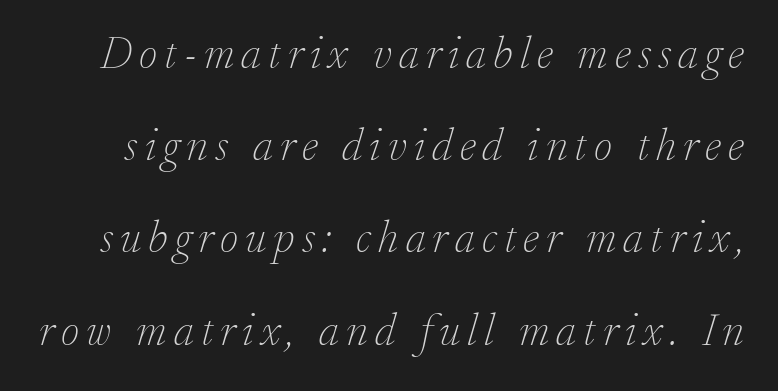
Baseline-to-baseline distance is far greater than the letter height. Here the designer chose a conventional face with non-uniform glyph widths. Nobody drew a line under any word here. If you drew a line through each stem, it would be angled. To sum up the face: it has serifs. No chunkiness to these letters — they're not bold.
